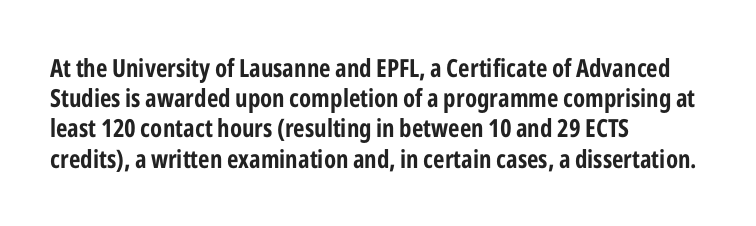
The image shows 25 px bold type, upright; set left-aligned, line spacing 1.21x, normal letter spacing, not underlined.
